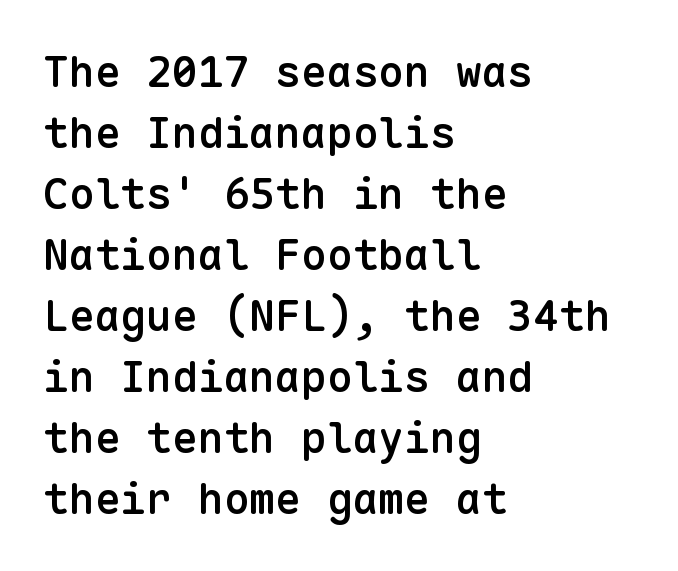
The image shows 43 px semibold sans-serif type, upright, monospaced; set left-aligned, normal line spacing (1.42x), normal letter spacing, not underlined; low stroke contrast and a medium x-height.
